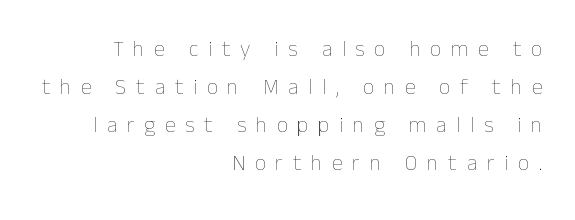
Q: Is the text bold? A: No.
Q: Is the text italic (slanted)? A: No, it is upright.
Q: Is the text underlined? A: No.
Q: How is the paragraph aligned? A: Right-aligned.
Q: Is the spacing between letters normal or unusually wide? A: Unusually wide.
